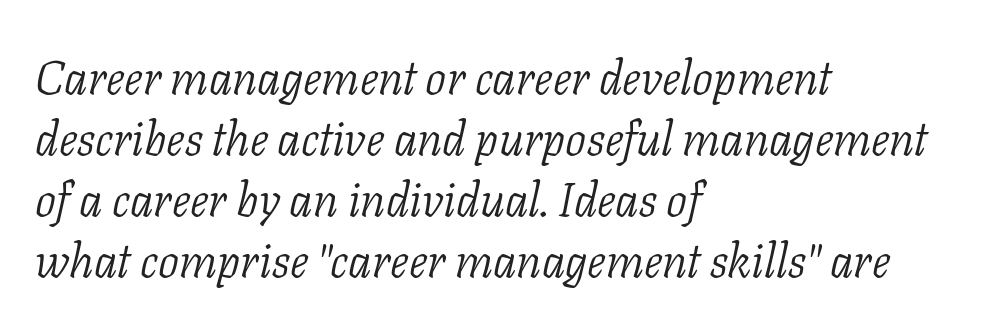
Q: Is the text bold? A: No.
Q: Is the text italic (slanted)? A: Yes, it leans right by about 11 degrees.
Q: Is the typeface a serif or a sans-serif typeface? A: Serif.
Q: Is the text underlined? A: No.
Q: How is the paragraph aligned? A: Left-aligned.
Q: Is the spacing between letters normal or unusually wide? A: Normal.
Q: Is the spacing between lines tight, normal or loose? A: Normal.
Q: Width (condensed, normal, or wide)? A: Normal.
Q: Stroke contrast? A: Low.
Q: x-height? A: Medium.
Q: Monospaced? A: No.
